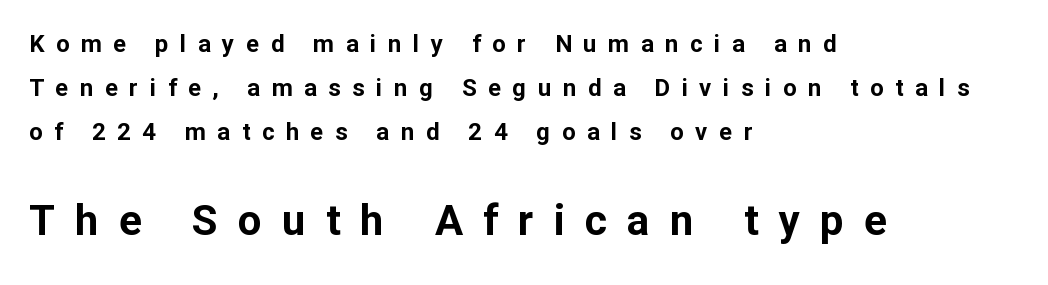
Q: Is the text bold? A: Yes.
Q: Is the text italic (slanted)? A: No, it is upright.
Q: Is the typeface a serif or a sans-serif typeface? A: Sans-serif.
Q: Is the text underlined? A: No.
Q: How is the paragraph aligned? A: Left-aligned.
Q: Is the spacing between letters normal or unusually wide? A: Unusually wide.
Q: Which block of text is set in a larger size, the first (top) or the second (bottom)? A: The second (bottom) one.
Q: Width (condensed, normal, or wide)? A: Normal.
Q: Stroke contrast? A: Low.
Q: x-height? A: Medium.
Q: Monospaced? A: No.
